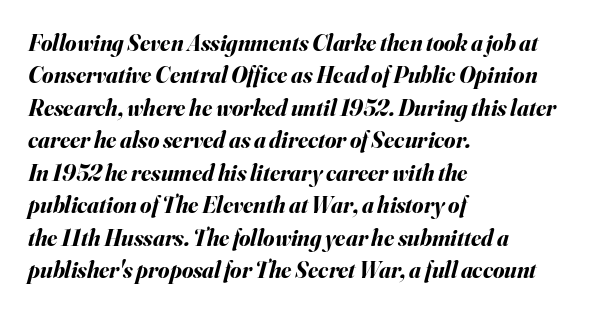
The image shows 23 px bold type, italic (leaning right); set left-aligned, normal line spacing (1.41x), normal letter spacing, not underlined.
